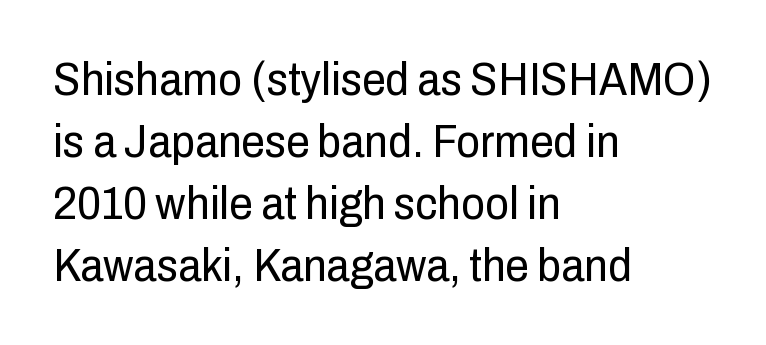
{"serif": "no", "italic": "no", "bold": "no", "weight": "regular", "width": "condensed", "stroke_contrast": "low", "x_height": "medium", "monospaced": "no", "underline": "no", "align": "left", "line_spacing": "normal", "line_spacing_ratio": 1.32, "letter_spacing": "normal", "letter_spacing_em": 0.0, "glyph_px": 47}
